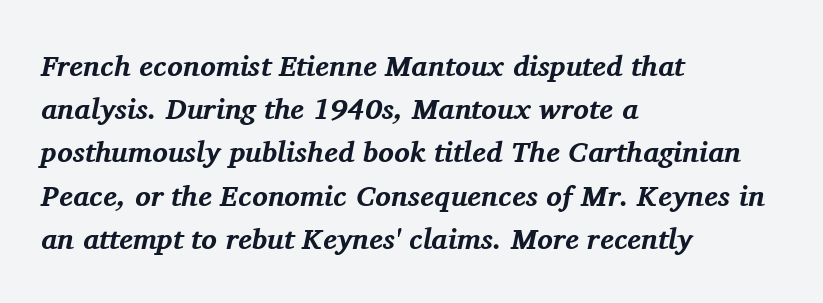
Do the characters align in a grid? No, the font is proportional. Slanted lettering throughout. The glyphs are unaccompanied by any horizontal stroke below them. A full-strength bold gives these letters their thick strokes. Students, note that the glyphs here touch the page at normal intervals. Classification — serif.
